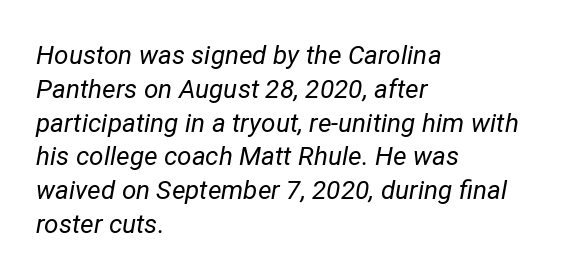
{"italic": "yes", "lean": "right", "slant_degrees": 12, "bold": "no", "underline": "no", "align": "left", "line_spacing": "normal", "line_spacing_ratio": 1.3, "letter_spacing": "normal", "letter_spacing_em": 0.0, "glyph_px": 26}
